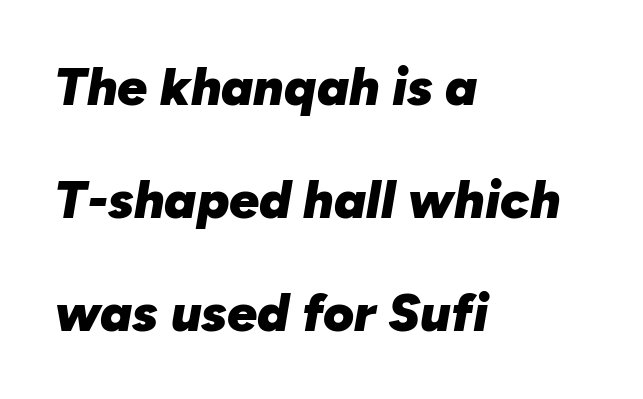
Q: Is the text bold? A: Yes.
Q: Is the text italic (slanted)? A: Yes, it leans right by about 10 degrees.
Q: Is the text underlined? A: No.
Q: How is the paragraph aligned? A: Left-aligned.
Q: Is the spacing between letters normal or unusually wide? A: Normal.
Q: Is the spacing between lines tight, normal or loose? A: Loose.
Q: Width (condensed, normal, or wide)? A: Normal.
Q: Stroke contrast? A: Low.
Q: x-height? A: Medium.
Q: Monospaced? A: No.
